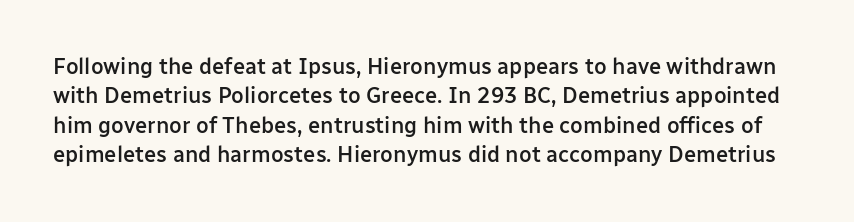
Q: Is the text bold? A: Semi-bold.
Q: Is the text italic (slanted)? A: No, it is upright.
Q: Is the text underlined? A: No.
Q: Is the spacing between letters normal or unusually wide? A: Normal.
Q: Is the spacing between lines tight, normal or loose? A: Normal.
